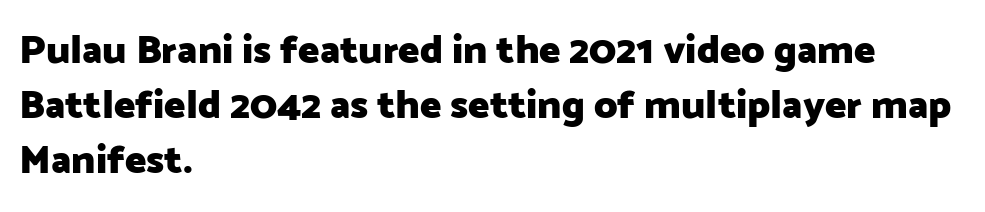
The image shows 40 px heavy sans-serif type, upright; set left-aligned, normal line spacing (1.37x), normal letter spacing, not underlined; low stroke contrast and a medium x-height.
